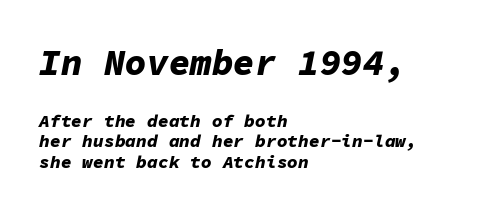
Q: Is the text bold? A: Yes.
Q: Is the text italic (slanted)? A: Yes, it leans right by about 11 degrees.
Q: Is the text underlined? A: No.
Q: How is the paragraph aligned? A: Left-aligned.
Q: Is the spacing between letters normal or unusually wide? A: Normal.
Q: Is the spacing between lines tight, normal or loose? A: Tight.
Q: Which block of text is set in a larger size, the first (top) or the second (bottom)? A: The first (top) one.
Q: Width (condensed, normal, or wide)? A: Normal.
Q: Stroke contrast? A: Low.
Q: x-height? A: Medium.
Q: Monospaced? A: Yes.
